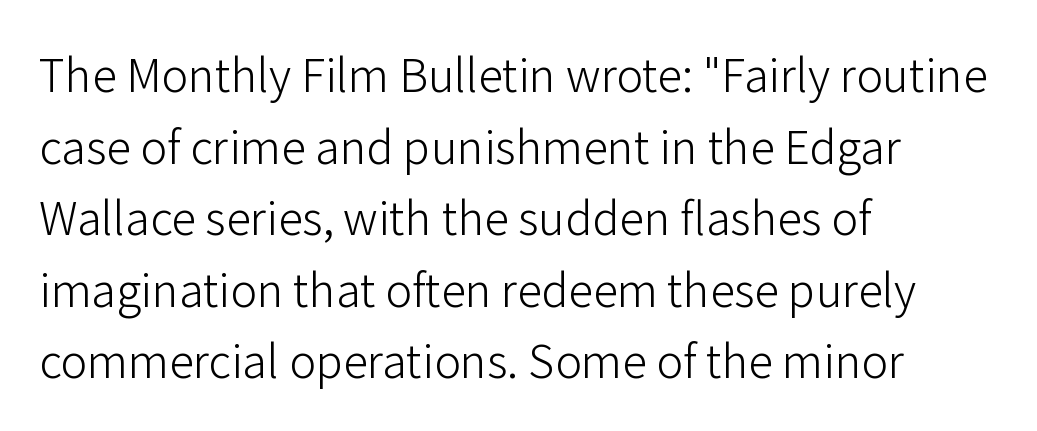
Q: Is the text bold? A: No.
Q: Is the text italic (slanted)? A: No, it is upright.
Q: Is the typeface a serif or a sans-serif typeface? A: Sans-serif.
Q: Is the text underlined? A: No.
Q: How is the paragraph aligned? A: Left-aligned.
Q: Is the spacing between letters normal or unusually wide? A: Normal.
Q: Is the spacing between lines tight, normal or loose? A: Normal.
Q: Width (condensed, normal, or wide)? A: Normal.
Q: Stroke contrast? A: Low.
Q: x-height? A: Medium.
Q: Monospaced? A: No.
